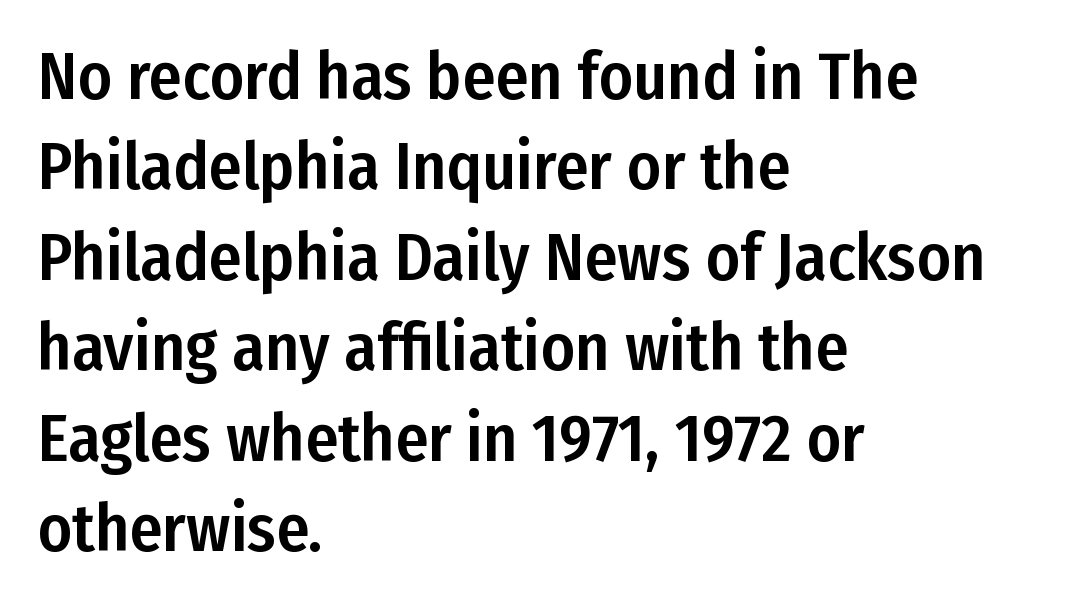
Q: Is the text italic (slanted)? A: No, it is upright.
Q: Is the typeface a serif or a sans-serif typeface? A: Sans-serif.
Q: Is the text underlined? A: No.
Q: How is the paragraph aligned? A: Left-aligned.
Q: Is the spacing between letters normal or unusually wide? A: Normal.
Q: Is the spacing between lines tight, normal or loose? A: Normal.
Q: Width (condensed, normal, or wide)? A: Condensed.
Q: Stroke contrast? A: Low.
Q: x-height? A: Medium.
Q: Monospaced? A: No.
